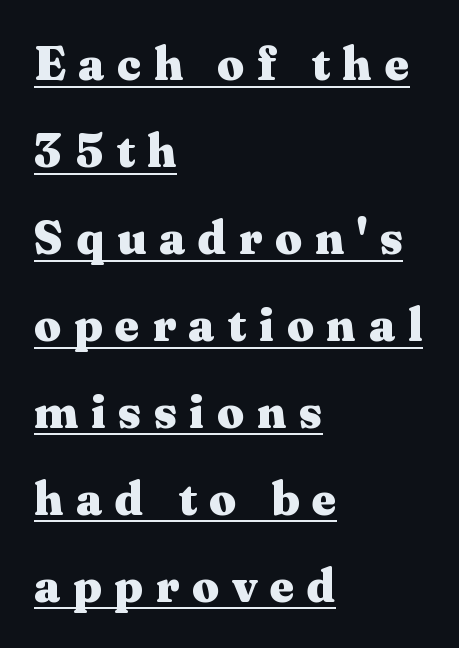
{"serif": "yes", "italic": "no", "bold": "yes", "weight": "heavy", "width": "wide", "stroke_contrast": "medium", "x_height": "medium", "monospaced": "no", "underline": "yes", "align": "left", "line_spacing_ratio": 1.85, "letter_spacing": "wide", "letter_spacing_em": 0.27, "glyph_px": 47}
